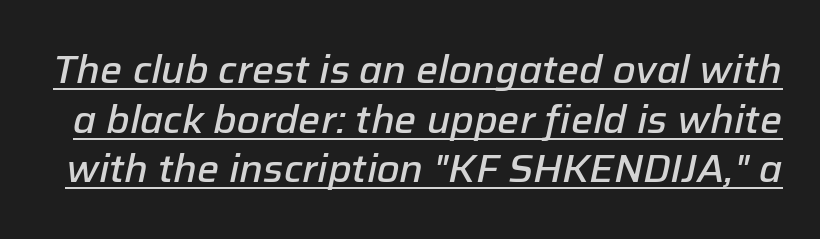
The passage shown is semibold, sitting just below true bold. One glance says typical: line gaps are just what's usual. Think of a printed novel: that variable character pitch is what you see here. Slanted lettering throughout. Descenders here cross a horizontal rule under the line. The gaps between neighbouring characters are ordinary and unremarkable.
